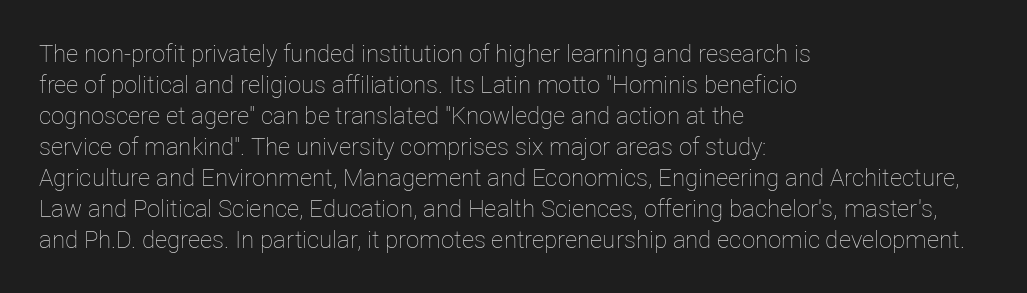
The image shows 24 px text type, upright; set left-aligned, normal line spacing (1.29x), normal letter spacing, not underlined.
